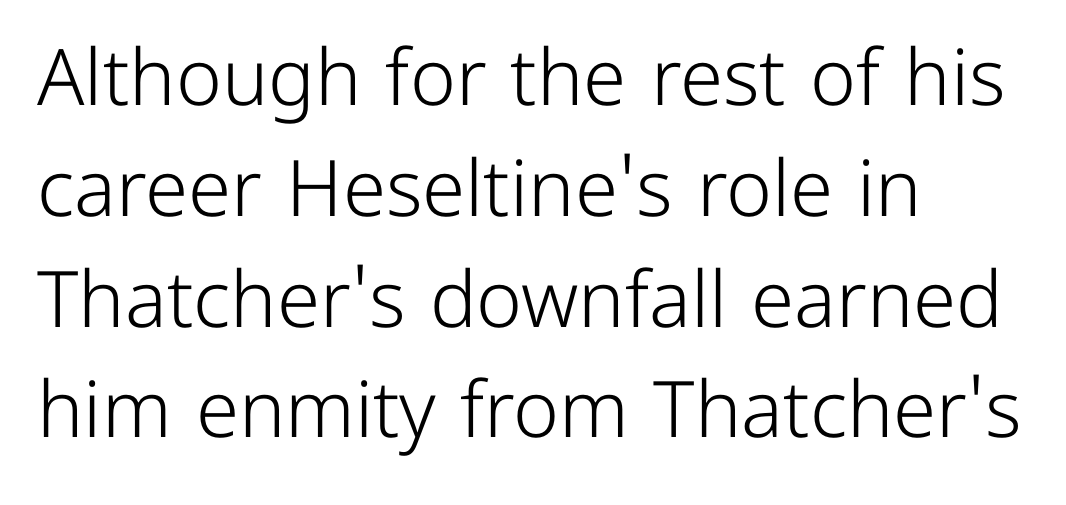
{"serif": "no", "italic": "no", "bold": "no", "weight": "light", "width": "normal", "stroke_contrast": "low", "x_height": "medium", "monospaced": "no", "underline": "no", "align": "left", "line_spacing": "normal", "line_spacing_ratio": 1.42, "letter_spacing": "normal", "letter_spacing_em": 0.0, "glyph_px": 78}
